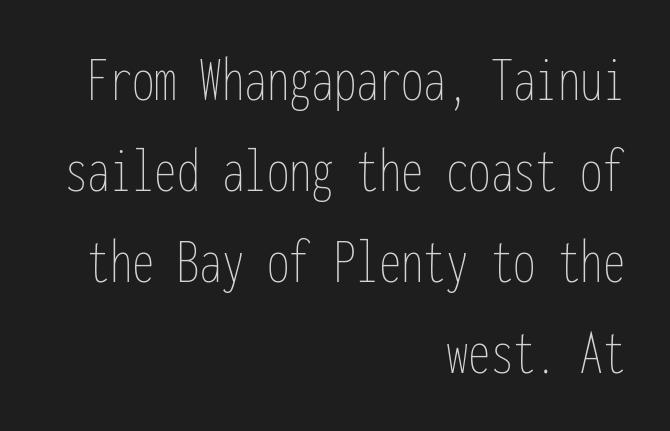
The image shows 64 px thin, condensed type, upright, monospaced; set right-aligned, normal line spacing (1.42x), normal letter spacing, not underlined; low stroke contrast and a medium x-height.
